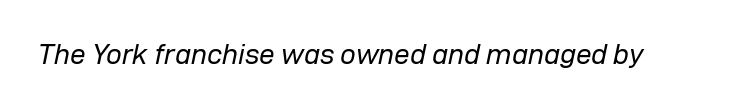
{"italic": "yes", "lean": "right", "slant_degrees": 12, "bold": "no", "weight": "regular", "width": "normal", "stroke_contrast": "low", "x_height": "medium", "monospaced": "no", "underline": "no", "letter_spacing": "normal", "letter_spacing_em": 0.0, "glyph_px": 28}
